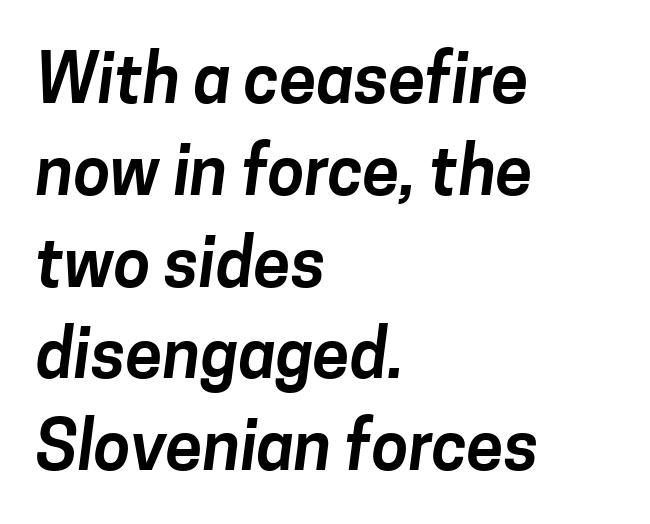
{"serif": "no", "width": "normal", "stroke_contrast": "low", "x_height": "medium", "monospaced": "no", "underline": "no", "align": "left", "line_spacing": "normal", "line_spacing_ratio": 1.37, "letter_spacing": "normal", "letter_spacing_em": 0.0, "glyph_px": 67}
